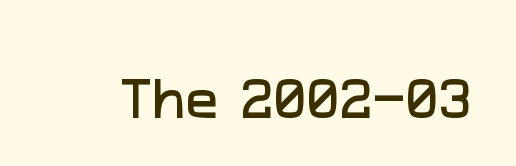
Q: Is the typeface a serif or a sans-serif typeface? A: Sans-serif.
Q: Is the text underlined? A: No.
Q: Is the spacing between letters normal or unusually wide? A: Normal.
Q: Width (condensed, normal, or wide)? A: Normal.
Q: Stroke contrast? A: Low.
Q: x-height? A: Medium.
Q: Monospaced? A: No.
